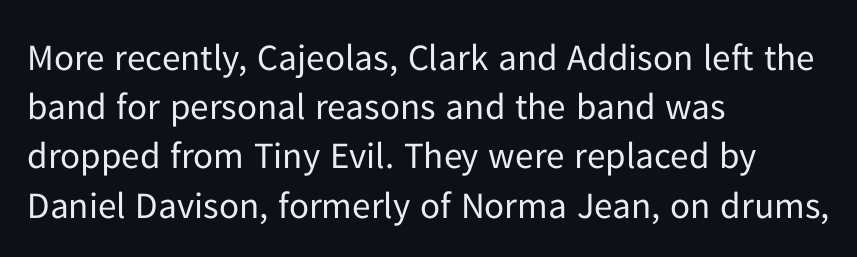
{"serif": "no", "italic": "no", "bold": "no", "weight": "regular", "width": "normal", "stroke_contrast": "low", "x_height": "medium", "monospaced": "no", "underline": "no", "align": "left", "line_spacing": "normal", "line_spacing_ratio": 1.33, "letter_spacing": "normal", "letter_spacing_em": 0.0, "glyph_px": 37}
